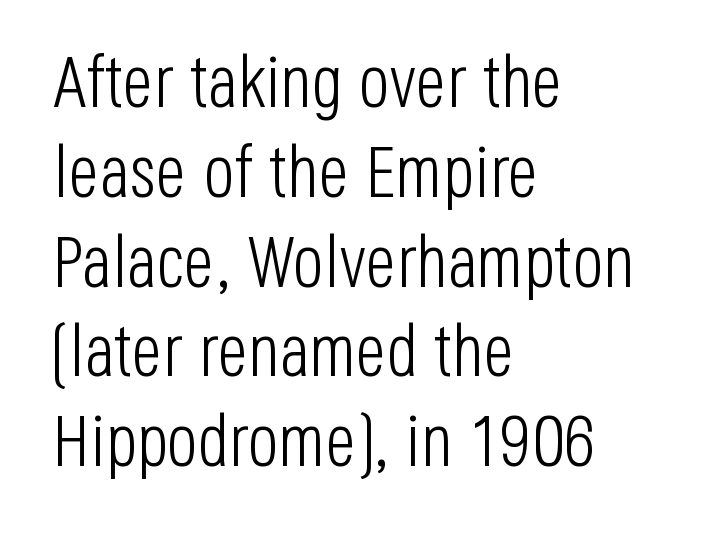
Q: Is the text bold? A: No.
Q: Is the text italic (slanted)? A: No, it is upright.
Q: Is the typeface a serif or a sans-serif typeface? A: Sans-serif.
Q: Is the text underlined? A: No.
Q: How is the paragraph aligned? A: Left-aligned.
Q: Is the spacing between letters normal or unusually wide? A: Normal.
Q: Width (condensed, normal, or wide)? A: Condensed.
Q: Stroke contrast? A: Low.
Q: x-height? A: Large.
Q: Monospaced? A: No.
